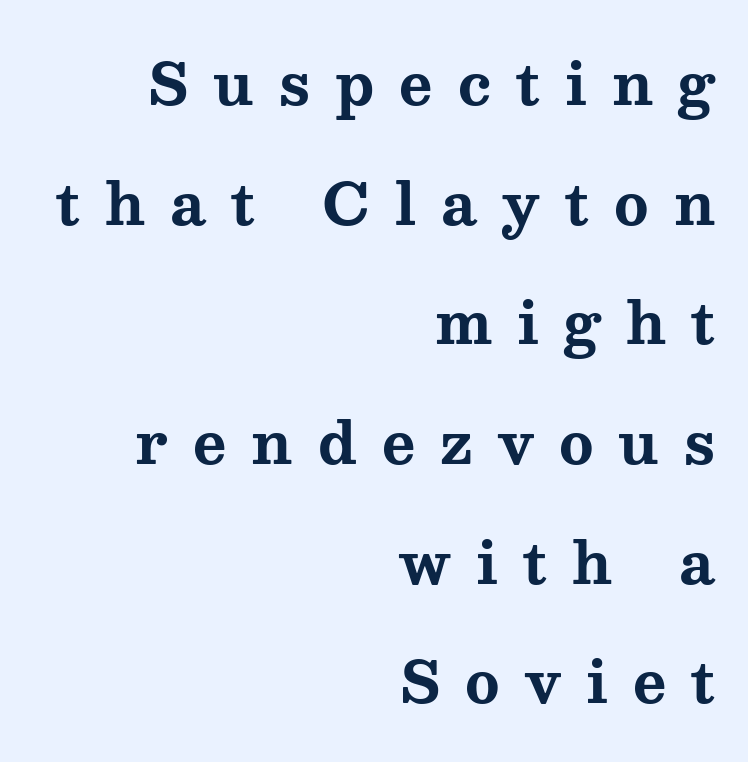
The letters advance in unequal steps, a hallmark of proportional type. Small tapered or slab feet sit at the stroke ends, so this counts as serif. Characters follow at a spacing far wider than the type designer built in. The lines are spread far apart with generous leading. Is the block centered? No — it sits flush against the right margin. Tall strokes in this sample are plumb rather than angled.
